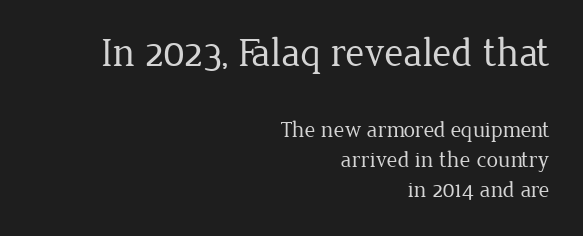
No extra tracking has been applied to these lines. Horizontally, the lines are justified to the trailing edge only. This block has exactly the height ordinary leading produces. Reading top to bottom, the characters get smaller at the block break. Are there feet on the stems? There are — it's a serif.
